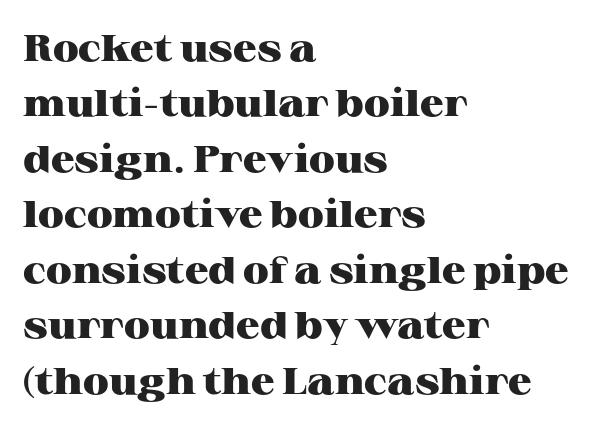
Pretty heavy lettering here — definitely bold. Normally led — the rows are evenly, conventionally spaced. This sample has the flowing, uneven cadence of proportional lettering. Every character sits straight up, as roman type does.
